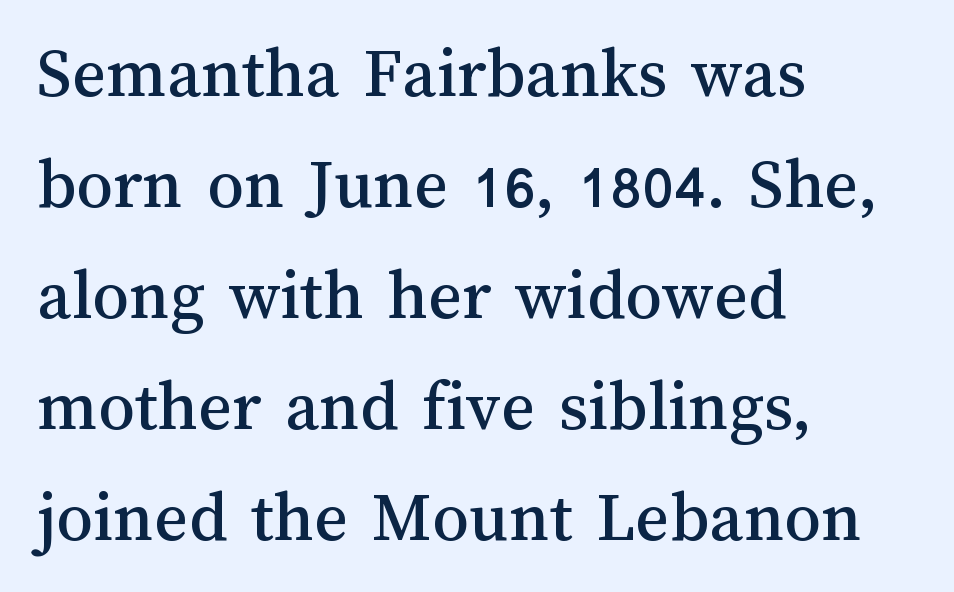
The image shows 73 px text type, upright; set left-aligned, normal line spacing (1.52x), normal letter spacing, not underlined; medium stroke contrast and a medium x-height.
